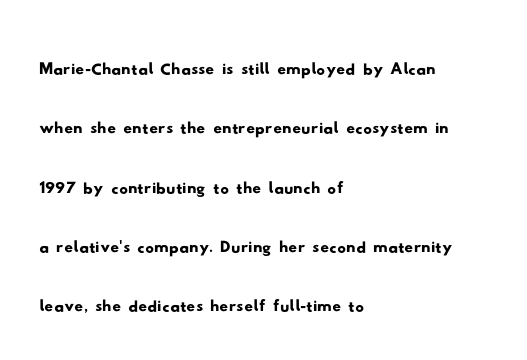
Q: Is the typeface a serif or a sans-serif typeface? A: Sans-serif.
Q: Is the text underlined? A: No.
Q: How is the paragraph aligned? A: Left-aligned.
Q: Is the spacing between letters normal or unusually wide? A: Normal.
Q: Is the spacing between lines tight, normal or loose? A: Normal.
Q: Width (condensed, normal, or wide)? A: Wide.
Q: Stroke contrast? A: Low.
Q: x-height? A: Small.
Q: Monospaced? A: No.
